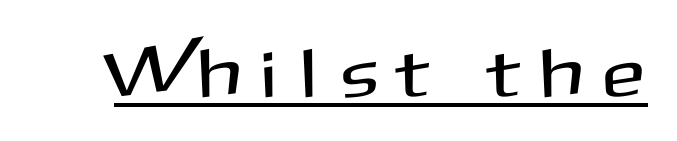
The image shows 69 px sans-serif type, upright; set unusually wide letter spacing (+0.34 em), underlined; medium stroke contrast and a medium x-height.
